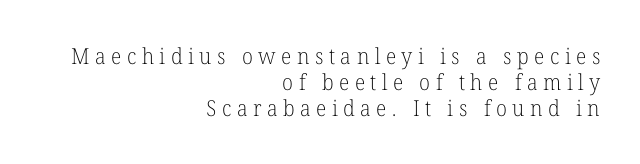
Q: Is the text bold? A: No.
Q: Is the text italic (slanted)? A: No, it is upright.
Q: Is the text underlined? A: No.
Q: How is the paragraph aligned? A: Right-aligned.
Q: Is the spacing between letters normal or unusually wide? A: Unusually wide.
